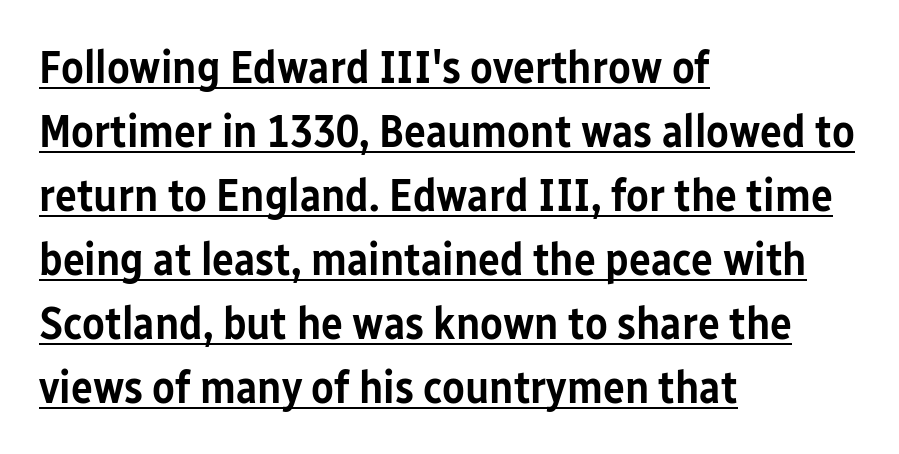
{"serif": "no", "italic": "no", "bold": "semi", "weight": "semibold", "width": "condensed", "stroke_contrast": "low", "x_height": "medium", "monospaced": "no", "underline": "yes", "align": "left", "line_spacing": "normal", "line_spacing_ratio": 1.39, "letter_spacing": "normal", "letter_spacing_em": 0.0, "glyph_px": 46}
